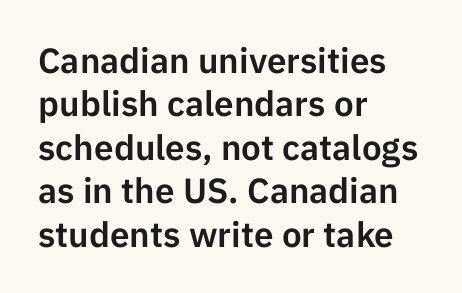
The paragraph shown leans on its left margin. The letters sit at their default tracking, neither squeezed nor spread. This is roman type, the default non-slanted kind. The letters advance in unequal steps, a hallmark of proportional type. Bare-footed words on every line. The type family on display is of the sans-serif kind.
